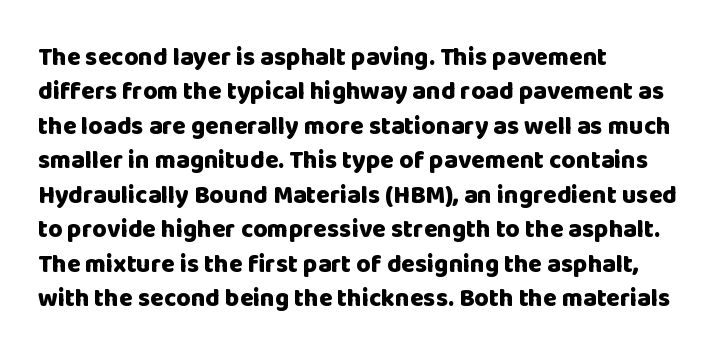
{"italic": "no", "bold": "yes", "underline": "no", "align": "left", "line_spacing": "normal", "line_spacing_ratio": 1.38, "letter_spacing": "normal", "letter_spacing_em": 0.0, "glyph_px": 25}
